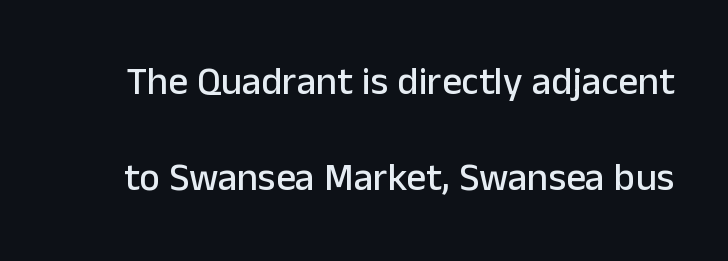
Q: Is the text italic (slanted)? A: No, it is upright.
Q: Is the typeface a serif or a sans-serif typeface? A: Sans-serif.
Q: Is the text underlined? A: No.
Q: Is the spacing between letters normal or unusually wide? A: Normal.
Q: Is the spacing between lines tight, normal or loose? A: Loose.
Q: Width (condensed, normal, or wide)? A: Normal.
Q: Stroke contrast? A: Low.
Q: x-height? A: Medium.
Q: Monospaced? A: No.
